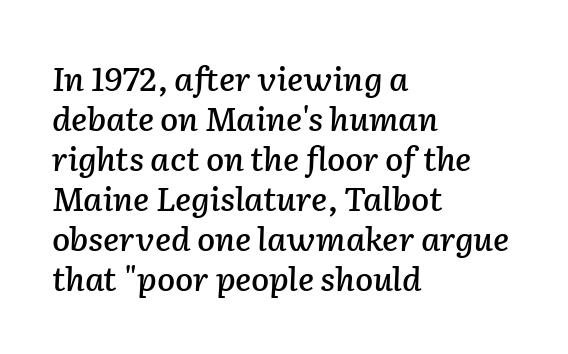
The image shows 33 px text type, italic (leaning right); set left-aligned, line spacing 1.21x, normal letter spacing, not underlined; low stroke contrast and a medium x-height.
